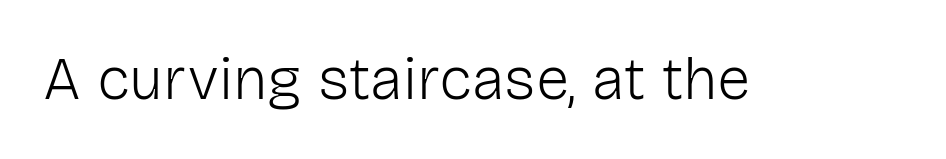
{"serif": "no", "italic": "no", "bold": "no", "weight": "light", "width": "normal", "stroke_contrast": "low", "x_height": "medium", "monospaced": "no", "underline": "no", "letter_spacing": "normal", "letter_spacing_em": 0.0, "glyph_px": 60}
